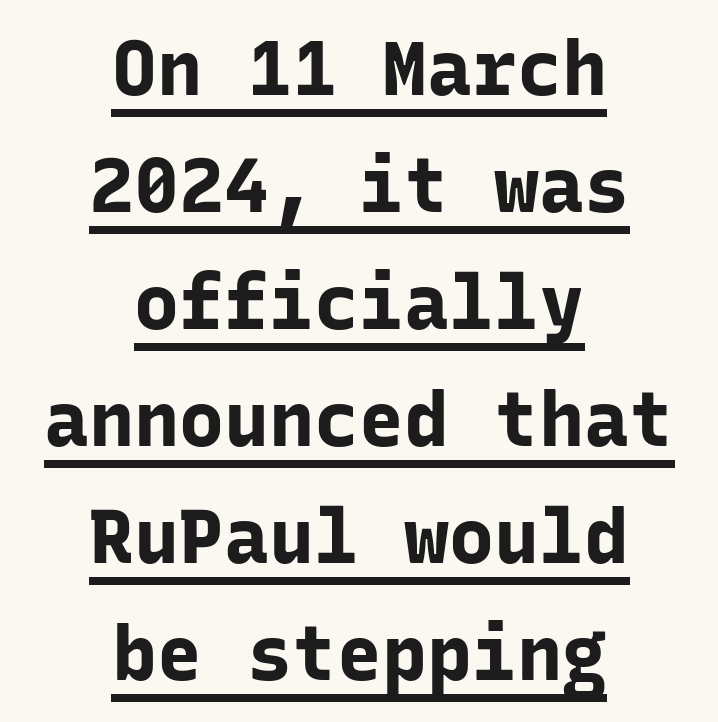
The image shows 75 px bold sans-serif type, upright, monospaced; set centered, normal line spacing (1.56x), normal letter spacing, underlined; low stroke contrast and a medium x-height.
